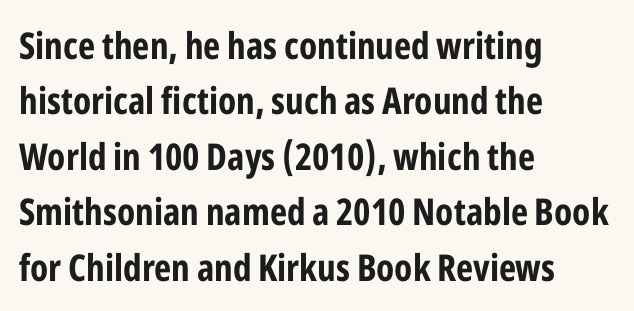
Q: Is the text bold? A: Yes.
Q: Is the text italic (slanted)? A: No, it is upright.
Q: Is the typeface a serif or a sans-serif typeface? A: Sans-serif.
Q: Is the text underlined? A: No.
Q: How is the paragraph aligned? A: Left-aligned.
Q: Is the spacing between letters normal or unusually wide? A: Normal.
Q: Is the spacing between lines tight, normal or loose? A: Normal.
Q: Width (condensed, normal, or wide)? A: Condensed.
Q: Stroke contrast? A: Low.
Q: x-height? A: Medium.
Q: Monospaced? A: No.
